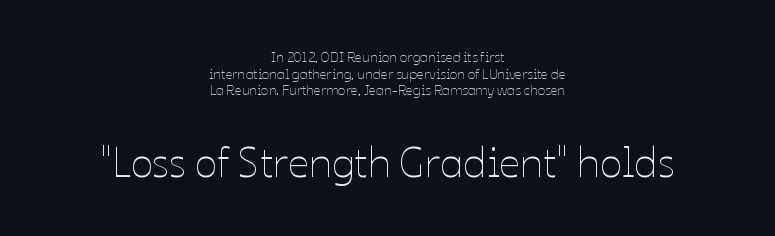
The image shows 42 px thin type, upright; set centered, line spacing 1.18x, normal letter spacing, not underlined; the second (bottom) block is 3.0x larger; low stroke contrast and a medium x-height.
